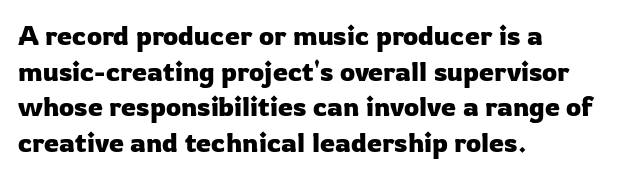
Line spacing here is normal. In terms of posture, this sample is upright. A bare baseline throughout the passage. Does the copy run flush right? No — it runs flush left. You could call the tracking neutral — neither tight nor loose.
